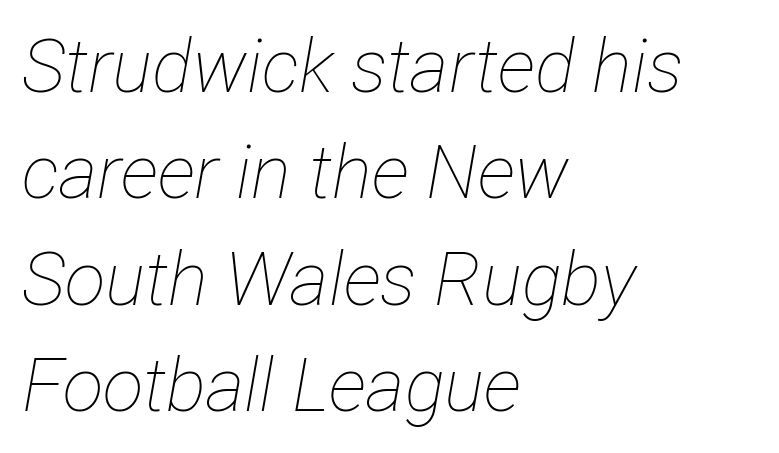
The image shows 75 px thin, condensed type, italic (leaning right); set left-aligned, normal line spacing (1.42x), normal letter spacing, not underlined; low stroke contrast and a medium x-height.
